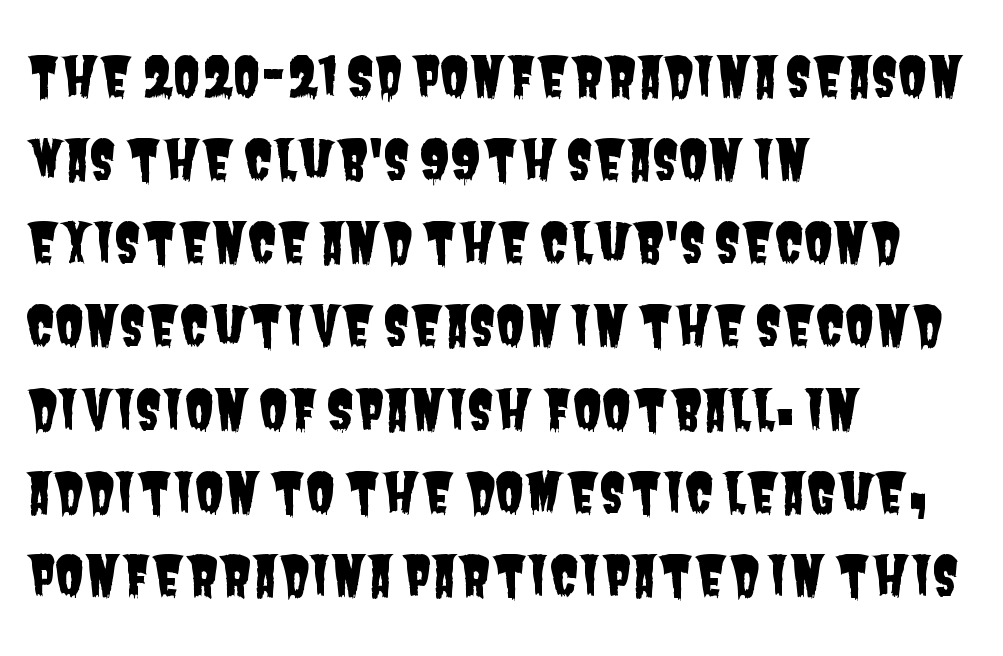
Q: Is the typeface a serif or a sans-serif typeface? A: Sans-serif.
Q: Is the text underlined? A: No.
Q: How is the paragraph aligned? A: Left-aligned.
Q: Is the spacing between letters normal or unusually wide? A: Normal.
Q: Is the spacing between lines tight, normal or loose? A: Normal.
Q: Width (condensed, normal, or wide)? A: Condensed.
Q: Stroke contrast? A: Low.
Q: x-height? A: Large.
Q: Monospaced? A: No.
